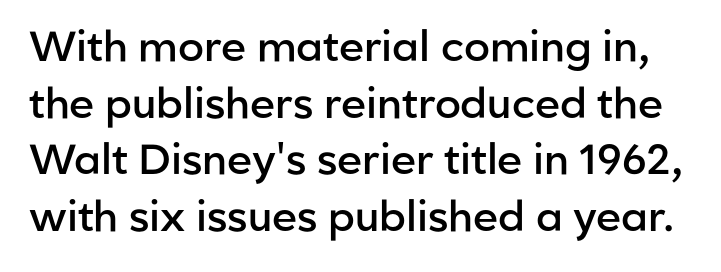
{"serif": "no", "italic": "no", "bold": "semi", "weight": "semibold", "width": "normal", "stroke_contrast": "low", "x_height": "medium", "monospaced": "no", "underline": "no", "line_spacing": "normal", "line_spacing_ratio": 1.35, "letter_spacing": "normal", "letter_spacing_em": 0.0, "glyph_px": 42}
